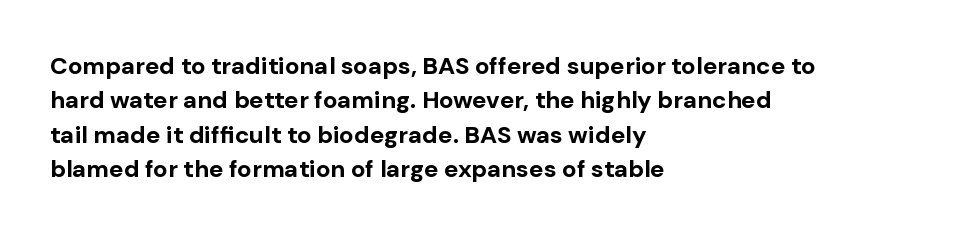
The image shows 24 px bold type, upright; set left-aligned, normal line spacing (1.43x), normal letter spacing, not underlined.
